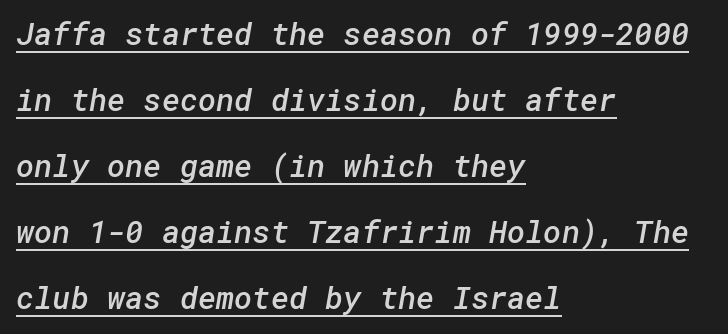
The image shows 31 px semibold sans-serif type; set left-aligned, loose line spacing (2.13x), normal letter spacing, underlined; low stroke contrast and a medium x-height.
